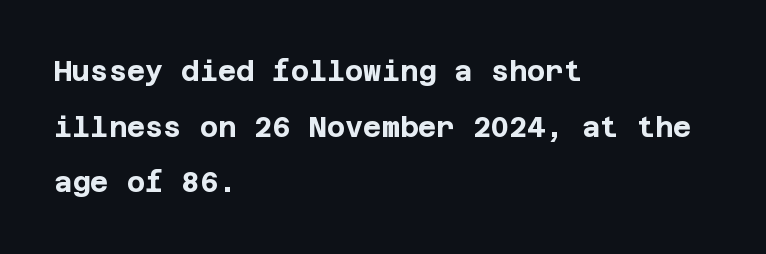
The image shows 28 px bold sans-serif type, upright; set left-aligned, loose line spacing (1.99x), normal letter spacing, not underlined; low stroke contrast and a large x-height.
